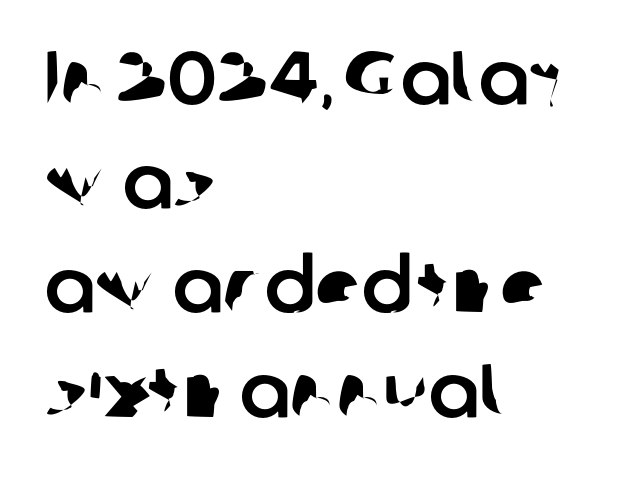
Q: Is the typeface a serif or a sans-serif typeface? A: Sans-serif.
Q: Is the text underlined? A: No.
Q: How is the paragraph aligned? A: Left-aligned.
Q: Is the spacing between letters normal or unusually wide? A: Normal.
Q: Is the spacing between lines tight, normal or loose? A: Normal.
Q: Width (condensed, normal, or wide)? A: Normal.
Q: Stroke contrast? A: Low.
Q: x-height? A: Medium.
Q: Monospaced? A: No.
